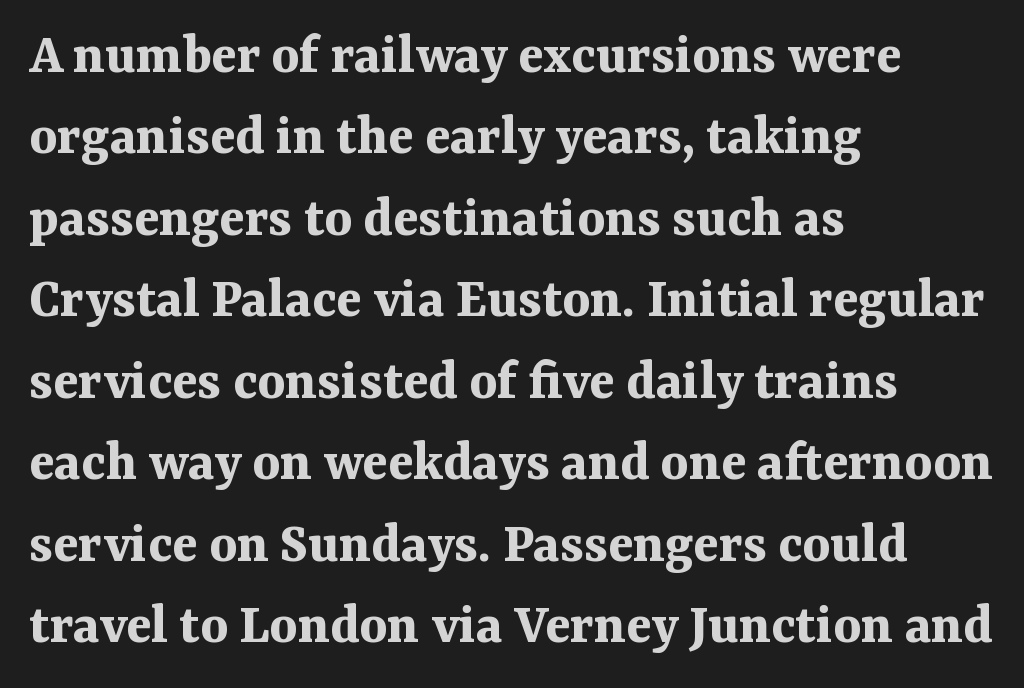
The image shows 59 px bold serif type, upright; set left-aligned, normal line spacing (1.38x), normal letter spacing, not underlined; medium stroke contrast and a medium x-height.
